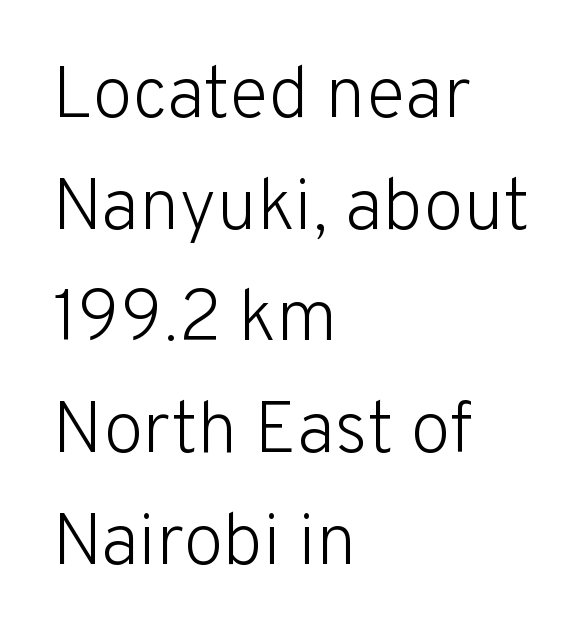
{"serif": "no", "italic": "no", "bold": "no", "weight": "light", "width": "normal", "stroke_contrast": "low", "x_height": "medium", "monospaced": "no", "underline": "no", "align": "left", "line_spacing": "normal", "line_spacing_ratio": 1.53, "letter_spacing": "normal", "letter_spacing_em": 0.0, "glyph_px": 73}
